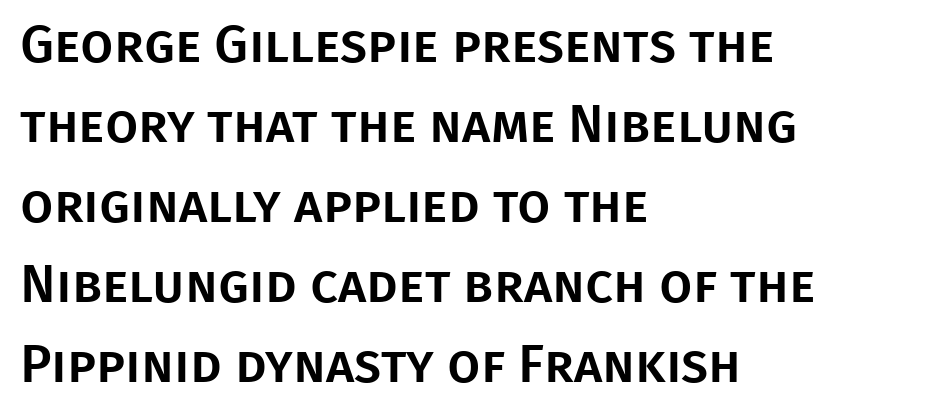
The image shows 53 px sans-serif type, upright; set left-aligned, normal line spacing (1.51x), normal letter spacing, not underlined; low stroke contrast and a large x-height.
